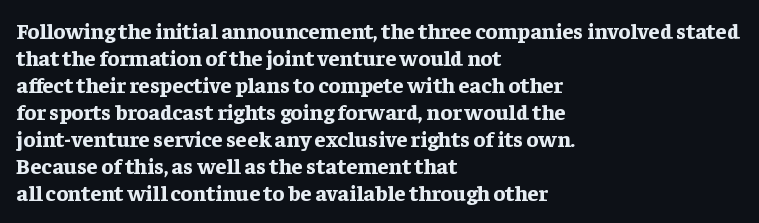
The image shows 22 px bold type, upright; set left-aligned, line spacing 1.23x, normal letter spacing, not underlined.
